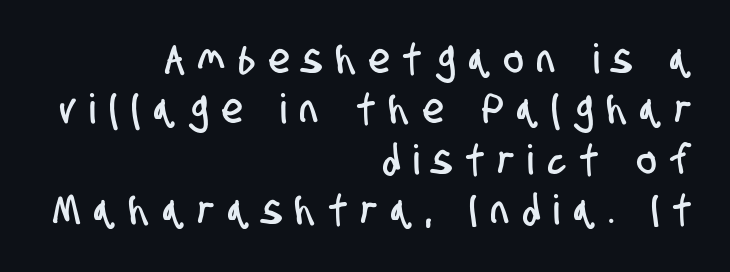
{"serif": "no", "width": "condensed", "stroke_contrast": "low", "x_height": "large", "monospaced": "no", "underline": "no", "align": "right", "line_spacing_ratio": 1.23, "letter_spacing": "wide", "letter_spacing_em": 0.35, "glyph_px": 41}
